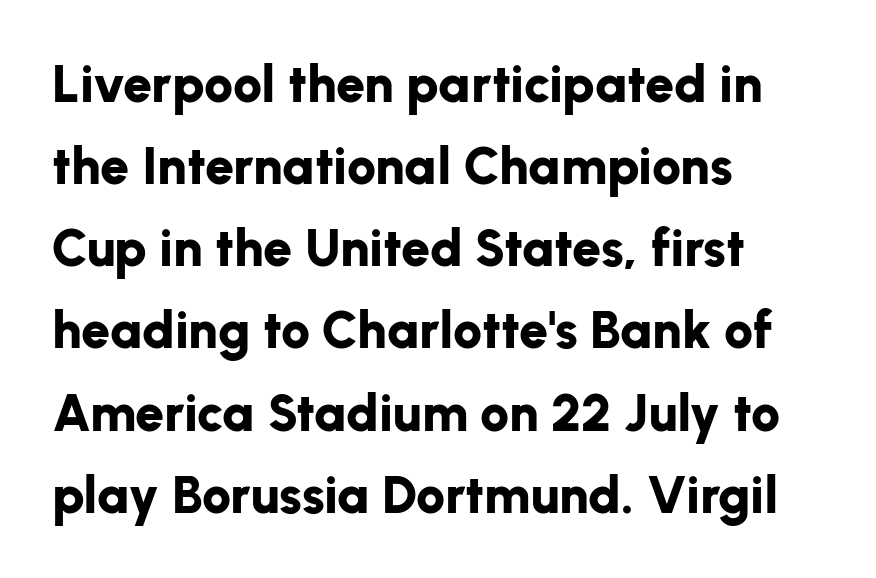
Q: Is the text bold? A: Yes.
Q: Is the text italic (slanted)? A: No, it is upright.
Q: Is the typeface a serif or a sans-serif typeface? A: Sans-serif.
Q: Is the text underlined? A: No.
Q: How is the paragraph aligned? A: Left-aligned.
Q: Is the spacing between letters normal or unusually wide? A: Normal.
Q: Is the spacing between lines tight, normal or loose? A: Normal.
Q: Width (condensed, normal, or wide)? A: Normal.
Q: Stroke contrast? A: Low.
Q: x-height? A: Medium.
Q: Monospaced? A: No.
